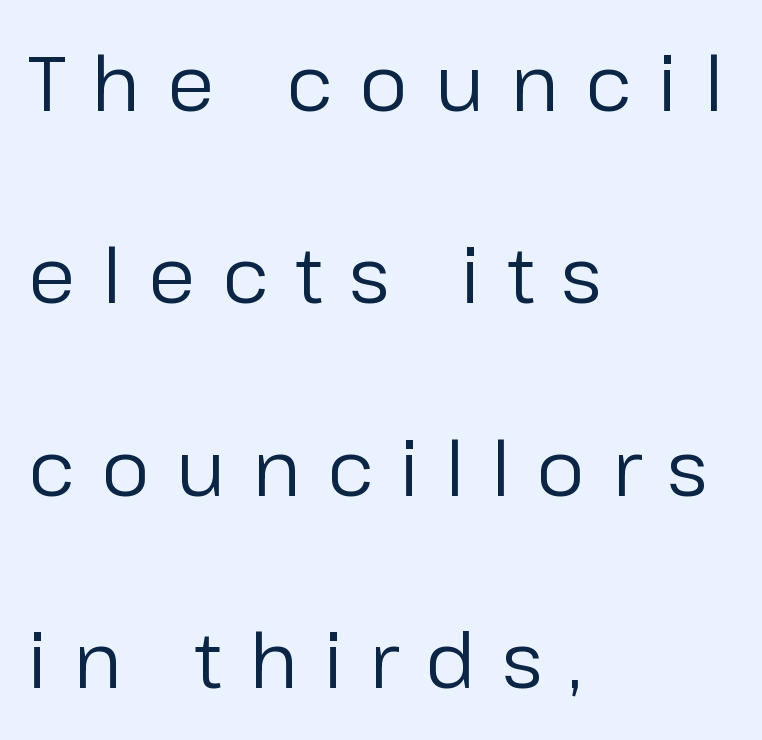
The image shows 77 px regular-weight sans-serif type, upright; set left-aligned, loose line spacing (2.5x), unusually wide letter spacing (+0.34 em), not underlined; low stroke contrast and a medium x-height.
